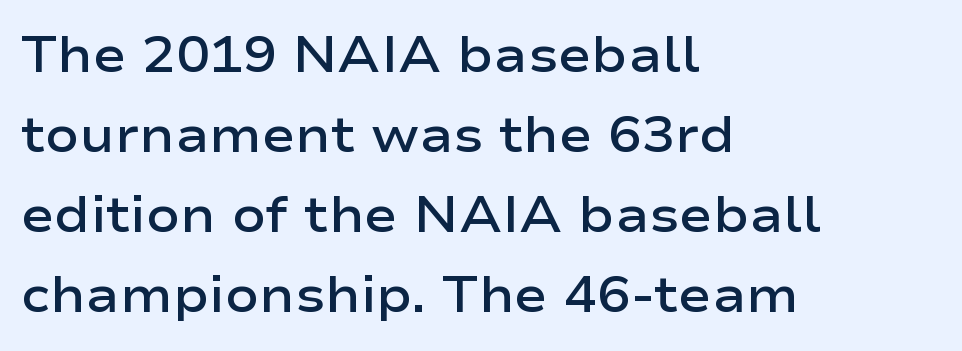
{"serif": "no", "italic": "no", "bold": "semi", "weight": "semibold", "width": "wide", "stroke_contrast": "low", "x_height": "medium", "monospaced": "no", "underline": "no", "align": "left", "line_spacing": "normal", "line_spacing_ratio": 1.6, "letter_spacing": "normal", "letter_spacing_em": 0.0, "glyph_px": 50}
